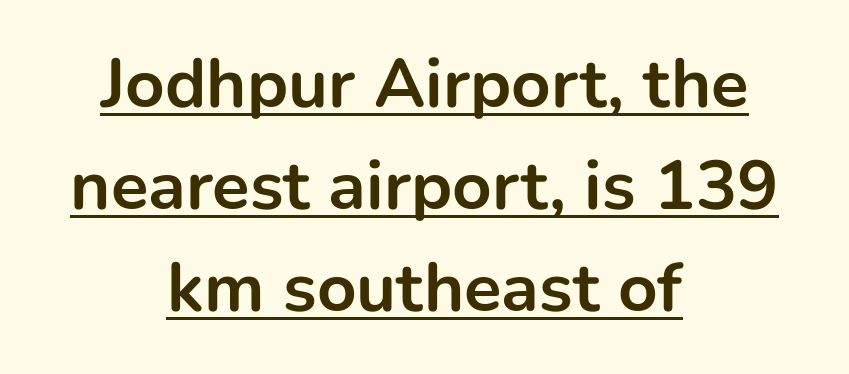
The image shows 69 px bold sans-serif type, upright; set centered, normal line spacing (1.48x), normal letter spacing, underlined; low stroke contrast and a medium x-height.
